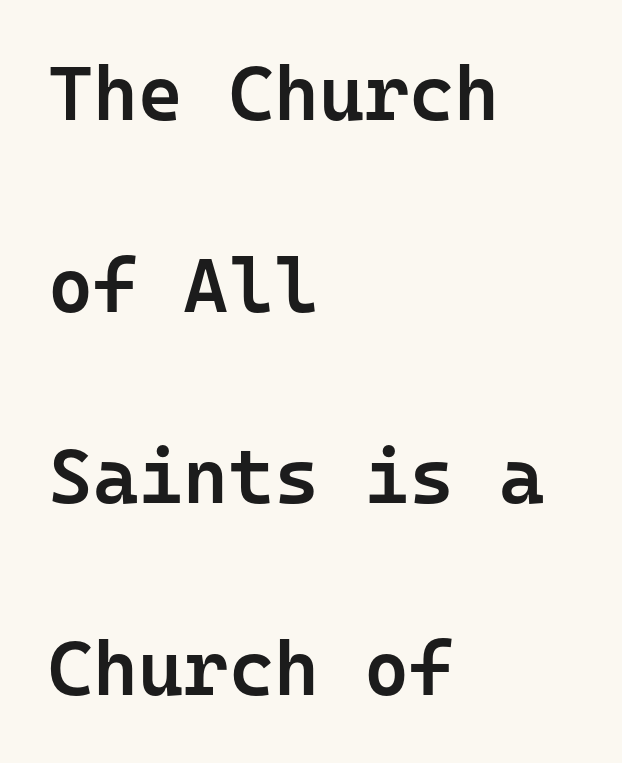
{"serif": "no", "italic": "no", "bold": "semi", "weight": "semibold", "width": "normal", "stroke_contrast": "low", "x_height": "medium", "monospaced": "yes", "underline": "no", "align": "left", "line_spacing": "loose", "line_spacing_ratio": 2.49, "letter_spacing": "normal", "letter_spacing_em": 0.0, "glyph_px": 77}
